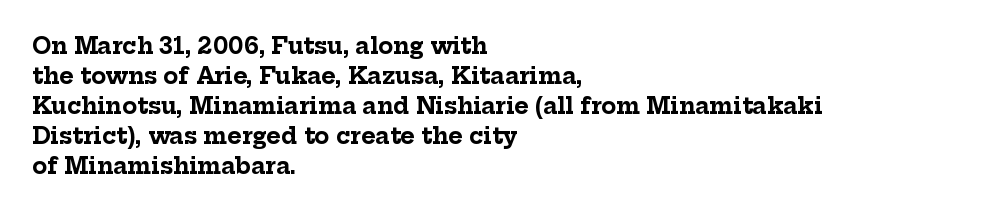
The image shows 22 px bold type, upright; set left-aligned, normal line spacing (1.36x), normal letter spacing, not underlined.
